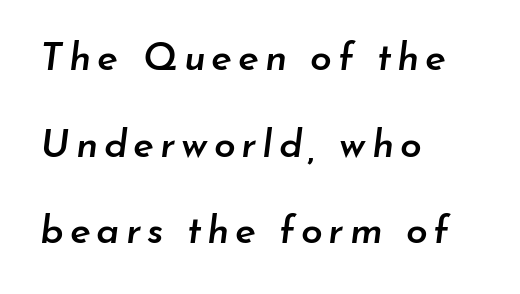
The image shows 39 px semibold type, italic (leaning right); set left-aligned, loose line spacing (2.22x), not underlined; low stroke contrast and a small x-height.
